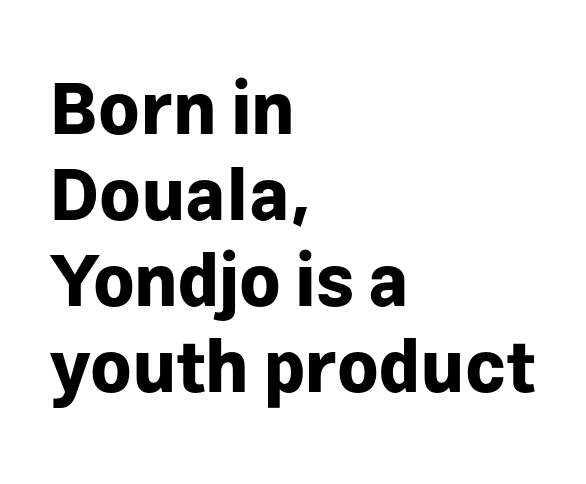
The image shows 71 px bold sans-serif type, upright; set left-aligned, line spacing 1.21x, normal letter spacing, not underlined; low stroke contrast and a medium x-height.
